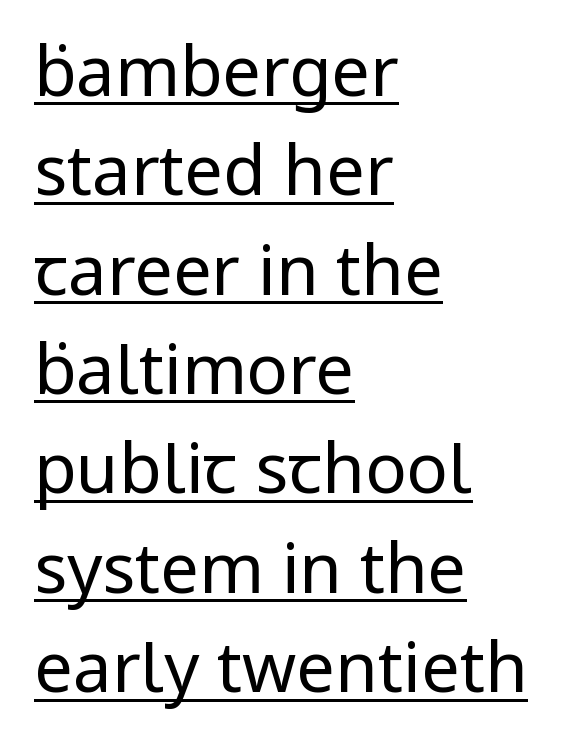
Q: Is the text bold? A: No.
Q: Is the text italic (slanted)? A: No, it is upright.
Q: Is the typeface a serif or a sans-serif typeface? A: Sans-serif.
Q: Is the text underlined? A: Yes.
Q: How is the paragraph aligned? A: Left-aligned.
Q: Is the spacing between letters normal or unusually wide? A: Normal.
Q: Is the spacing between lines tight, normal or loose? A: Normal.
Q: Width (condensed, normal, or wide)? A: Normal.
Q: Stroke contrast? A: Low.
Q: x-height? A: Medium.
Q: Monospaced? A: No.
